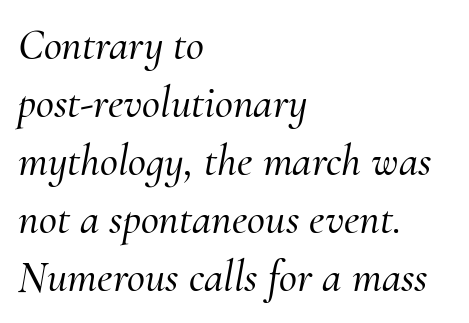
Quick note: italic. Serif or sans? Serif — the stroke terminals have little feet. Honestly, the row spacing looks completely unremarkable. The specimen omits any rule beneath the text block's lines. Horizontal alignment here is leftward, the default for most running prose.
